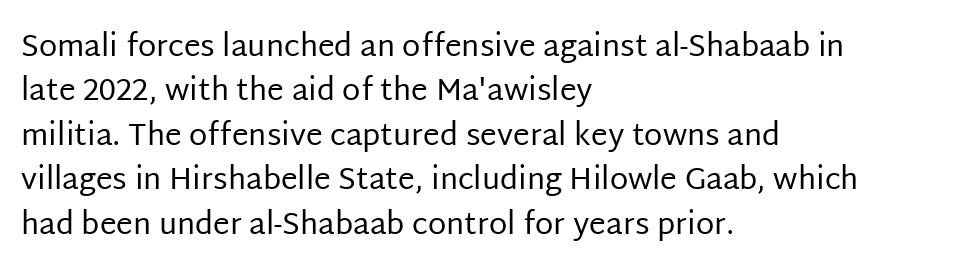
The image shows 30 px regular-weight sans-serif type, upright; set left-aligned, normal line spacing (1.48x), normal letter spacing, not underlined; low stroke contrast and a large x-height.
